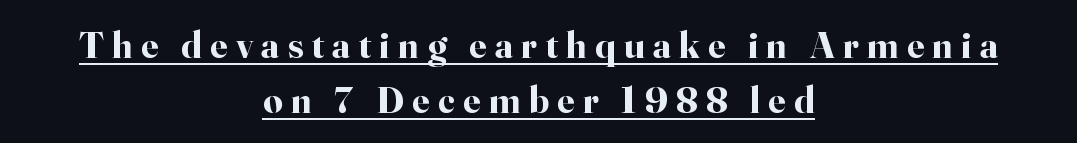
Stroke terminals: seriffed. Spacing verdict: proportional, widths tailored to each character. Leading: standard. Do the letters lean? They stand straight. The lettering is marked with a stroke running underneath it.
